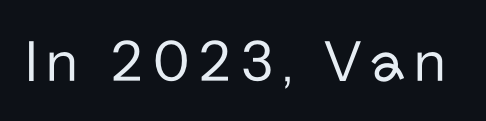
Q: Is the text bold? A: No.
Q: Is the text italic (slanted)? A: No, it is upright.
Q: Is the typeface a serif or a sans-serif typeface? A: Sans-serif.
Q: Is the text underlined? A: No.
Q: Width (condensed, normal, or wide)? A: Normal.
Q: Stroke contrast? A: Low.
Q: x-height? A: Medium.
Q: Monospaced? A: No.
